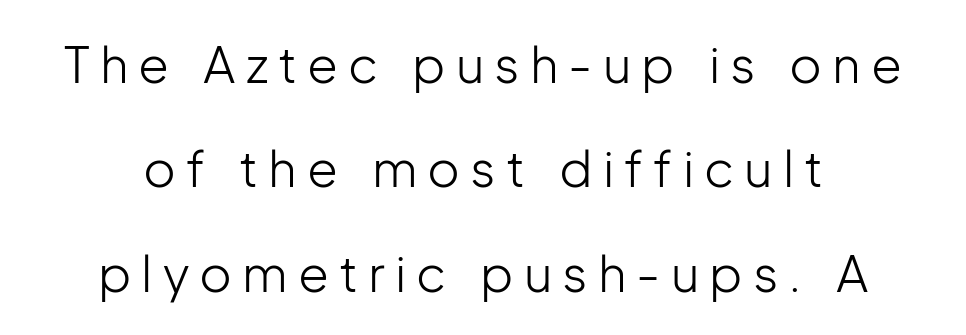
Q: Is the text bold? A: No.
Q: Is the text italic (slanted)? A: No, it is upright.
Q: Is the typeface a serif or a sans-serif typeface? A: Sans-serif.
Q: Is the text underlined? A: No.
Q: Is the spacing between letters normal or unusually wide? A: Unusually wide.
Q: Is the spacing between lines tight, normal or loose? A: Loose.
Q: Width (condensed, normal, or wide)? A: Normal.
Q: Stroke contrast? A: Low.
Q: x-height? A: Medium.
Q: Monospaced? A: No.
